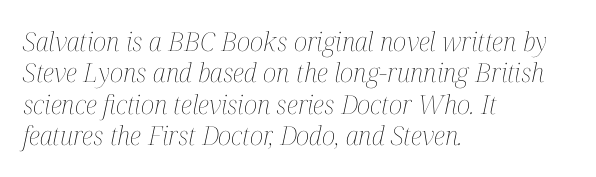
Stroke thickness stays within the range of a standard reading face or lighter. A clean baseline with only descenders dipping below it. The passage is arranged the way most books set body copy — flush left. Posture: slanted. The letterforms sit shoulder to shoulder at normal distance.
